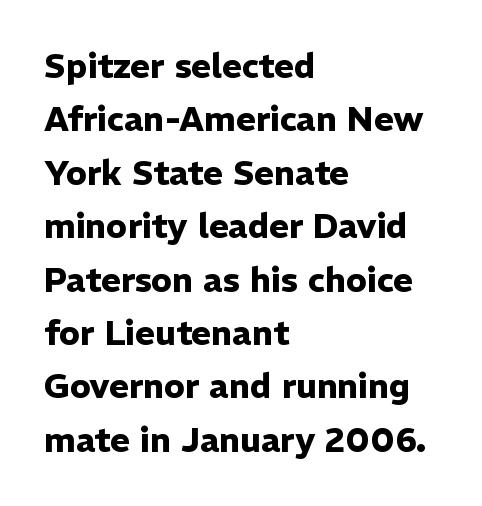
The image shows 34 px heavy sans-serif type, upright; set left-aligned, normal line spacing (1.57x), normal letter spacing, not underlined; low stroke contrast and a medium x-height.
